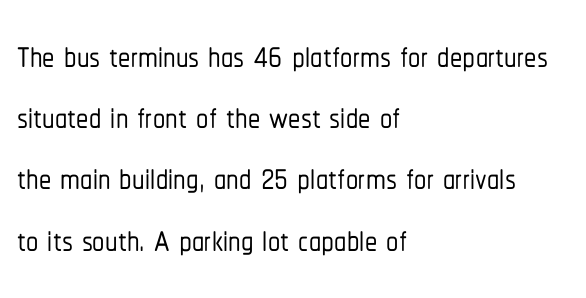
A typesetter would label this face a sans. Vertical spacing — default. The letters advance in unequal steps, a hallmark of proportional type. Between one letter and the next there's only the usual sliver of space.
